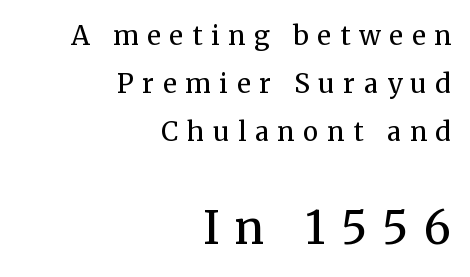
Q: Is the text bold? A: No.
Q: Is the text italic (slanted)? A: No, it is upright.
Q: Is the typeface a serif or a sans-serif typeface? A: Serif.
Q: Is the text underlined? A: No.
Q: How is the paragraph aligned? A: Right-aligned.
Q: Is the spacing between letters normal or unusually wide? A: Unusually wide.
Q: Which block of text is set in a larger size, the first (top) or the second (bottom)? A: The second (bottom) one.
Q: Width (condensed, normal, or wide)? A: Normal.
Q: Stroke contrast? A: Medium.
Q: x-height? A: Medium.
Q: Monospaced? A: No.
